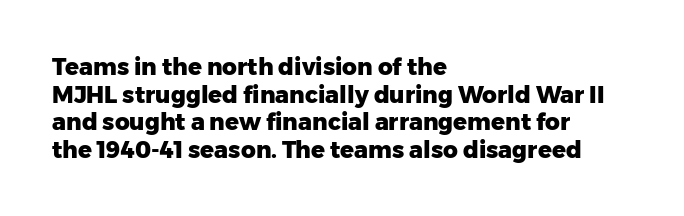
Q: Is the text bold? A: Yes.
Q: Is the text italic (slanted)? A: No, it is upright.
Q: Is the text underlined? A: No.
Q: How is the paragraph aligned? A: Left-aligned.
Q: Is the spacing between letters normal or unusually wide? A: Normal.
